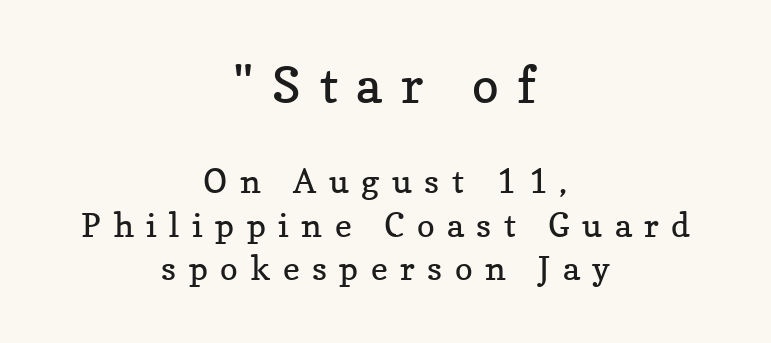
Q: Is the text bold? A: No.
Q: Is the text italic (slanted)? A: No, it is upright.
Q: Is the typeface a serif or a sans-serif typeface? A: Serif.
Q: Is the text underlined? A: No.
Q: How is the paragraph aligned? A: Centered.
Q: Is the spacing between letters normal or unusually wide? A: Unusually wide.
Q: Is the spacing between lines tight, normal or loose? A: Normal.
Q: Which block of text is set in a larger size, the first (top) or the second (bottom)? A: The first (top) one.
Q: Width (condensed, normal, or wide)? A: Normal.
Q: Stroke contrast? A: Low.
Q: x-height? A: Medium.
Q: Monospaced? A: No.
